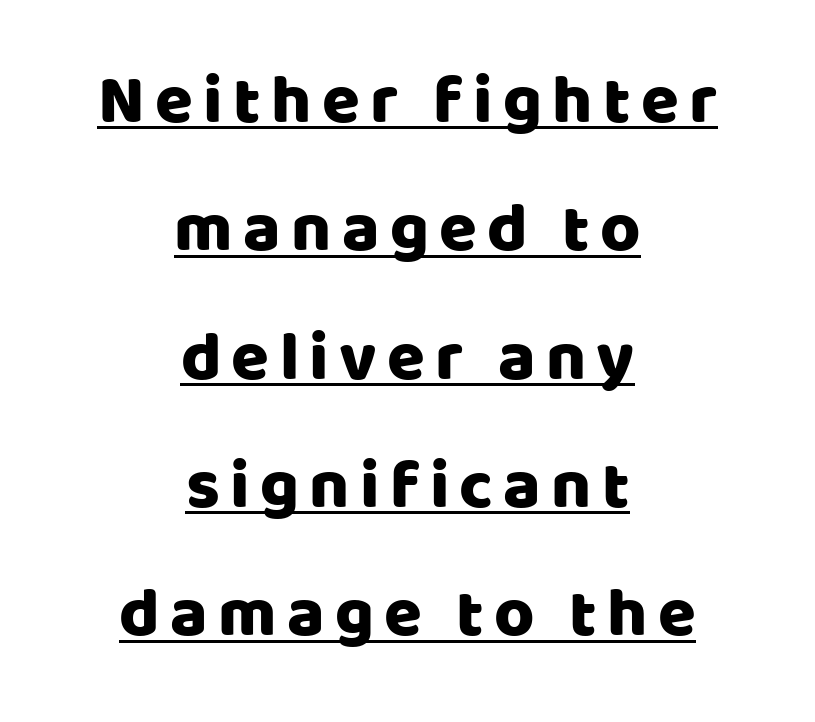
Q: Is the text italic (slanted)? A: No, it is upright.
Q: Is the typeface a serif or a sans-serif typeface? A: Sans-serif.
Q: Is the text underlined? A: Yes.
Q: How is the paragraph aligned? A: Centered.
Q: Width (condensed, normal, or wide)? A: Normal.
Q: Stroke contrast? A: Low.
Q: x-height? A: Large.
Q: Monospaced? A: No.
